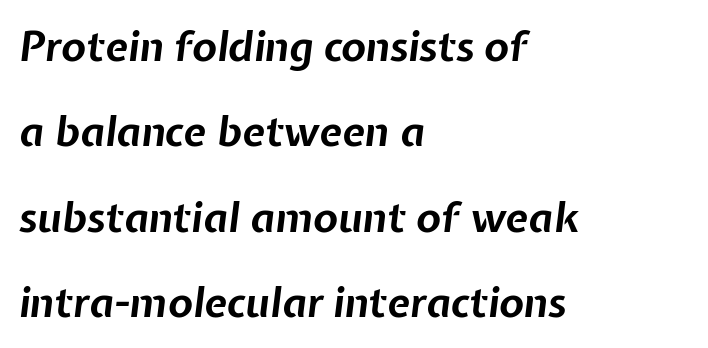
Q: Is the text bold? A: Yes.
Q: Is the text italic (slanted)? A: Yes, it leans right by about 7 degrees.
Q: Is the text underlined? A: No.
Q: How is the paragraph aligned? A: Left-aligned.
Q: Is the spacing between letters normal or unusually wide? A: Normal.
Q: Is the spacing between lines tight, normal or loose? A: Loose.
Q: Width (condensed, normal, or wide)? A: Normal.
Q: Stroke contrast? A: Low.
Q: x-height? A: Medium.
Q: Monospaced? A: No.
